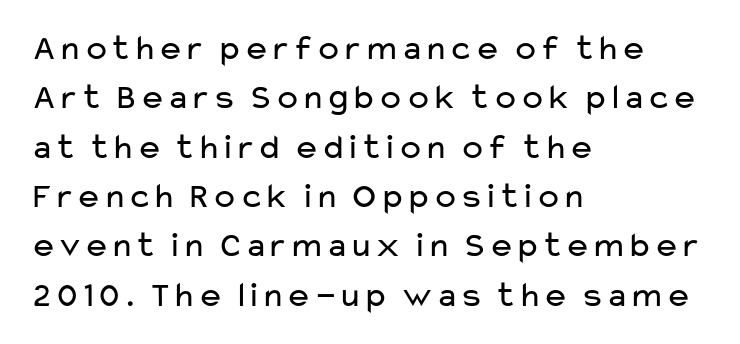
Q: Is the text bold? A: No.
Q: Is the text italic (slanted)? A: No, it is upright.
Q: Is the typeface a serif or a sans-serif typeface? A: Sans-serif.
Q: Is the text underlined? A: No.
Q: How is the paragraph aligned? A: Left-aligned.
Q: Is the spacing between letters normal or unusually wide? A: Normal.
Q: Is the spacing between lines tight, normal or loose? A: Normal.
Q: Width (condensed, normal, or wide)? A: Wide.
Q: Stroke contrast? A: Low.
Q: x-height? A: Medium.
Q: Monospaced? A: No.
